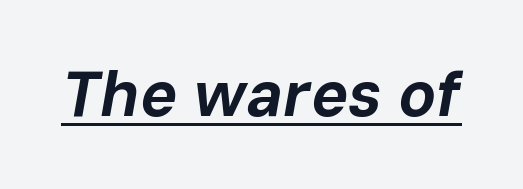
The image shows 63 px bold type, italic (leaning right); set normal letter spacing, underlined; low stroke contrast and a medium x-height.
